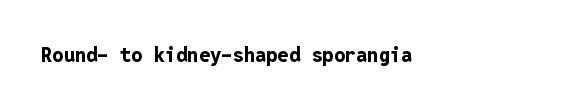
The rendering keeps characters at their native spacing. Underlining? Definitely not there. Nope, not italic — everything's standing straight. Set as a true bold cut, around the 700 mark.
